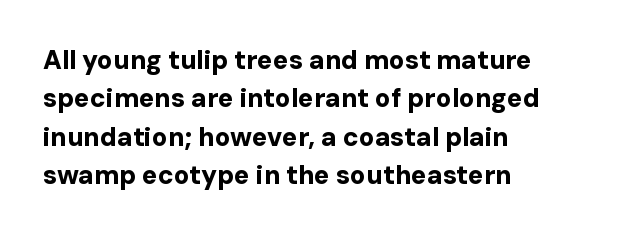
Q: Is the text bold? A: Yes.
Q: Is the text italic (slanted)? A: No, it is upright.
Q: Is the text underlined? A: No.
Q: How is the paragraph aligned? A: Left-aligned.
Q: Is the spacing between letters normal or unusually wide? A: Normal.
Q: Is the spacing between lines tight, normal or loose? A: Normal.
